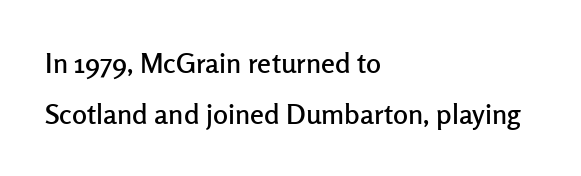
Q: Is the text italic (slanted)? A: No, it is upright.
Q: Is the typeface a serif or a sans-serif typeface? A: Sans-serif.
Q: Is the text underlined? A: No.
Q: How is the paragraph aligned? A: Left-aligned.
Q: Is the spacing between letters normal or unusually wide? A: Normal.
Q: Width (condensed, normal, or wide)? A: Normal.
Q: Stroke contrast? A: Low.
Q: x-height? A: Medium.
Q: Monospaced? A: No.
